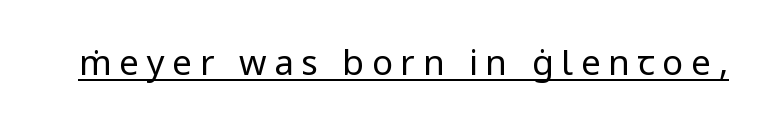
Q: Is the text bold? A: No.
Q: Is the text italic (slanted)? A: No, it is upright.
Q: Is the typeface a serif or a sans-serif typeface? A: Sans-serif.
Q: Is the text underlined? A: Yes.
Q: Is the spacing between letters normal or unusually wide? A: Unusually wide.
Q: Width (condensed, normal, or wide)? A: Normal.
Q: Stroke contrast? A: Low.
Q: x-height? A: Medium.
Q: Monospaced? A: No.
